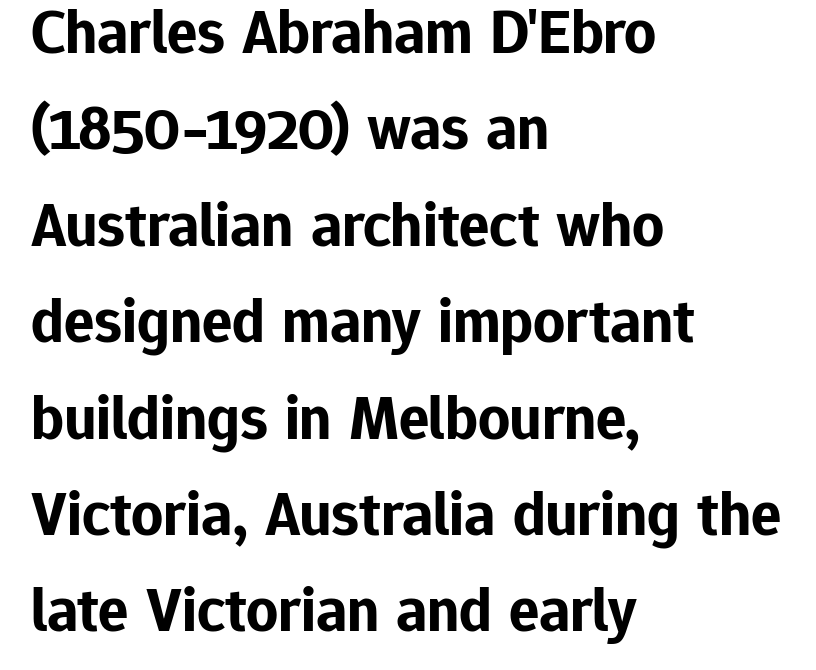
The image shows 63 px bold sans-serif type, upright; set left-aligned, normal line spacing (1.53x), normal letter spacing, not underlined; low stroke contrast and a medium x-height.
